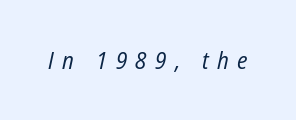
Q: Is the text bold? A: No.
Q: Is the text italic (slanted)? A: Yes, it leans right by about 12 degrees.
Q: Is the text underlined? A: No.
Q: Is the spacing between letters normal or unusually wide? A: Unusually wide.
